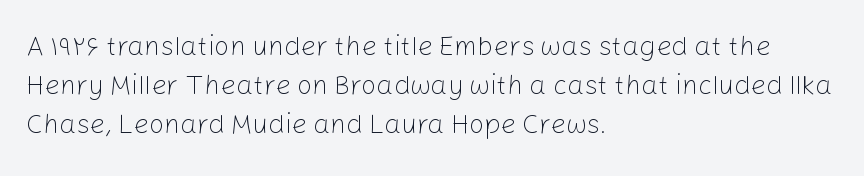
Default kerning and tracking; the words read as compact shapes. No heavy texture on the line: the type isn't bold. A roman cut, with each character standing at attention. Notice how the passage keeps a crisp vertical edge on the left only. Bare-footed words on every line.
